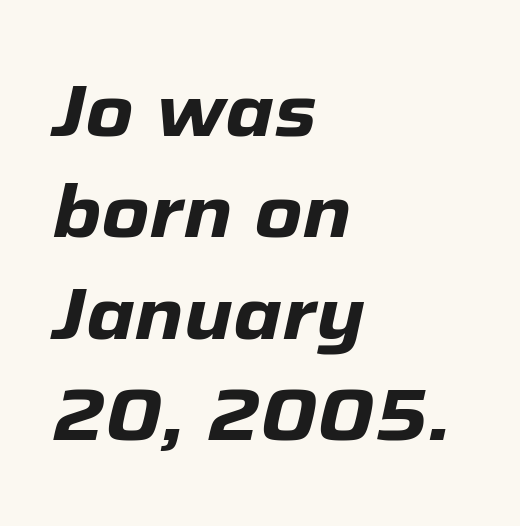
Q: Is the text bold? A: Yes.
Q: Is the text italic (slanted)? A: Yes, it leans right by about 12 degrees.
Q: Is the text underlined? A: No.
Q: How is the paragraph aligned? A: Left-aligned.
Q: Is the spacing between letters normal or unusually wide? A: Normal.
Q: Is the spacing between lines tight, normal or loose? A: Normal.
Q: Width (condensed, normal, or wide)? A: Normal.
Q: Stroke contrast? A: Low.
Q: x-height? A: Medium.
Q: Monospaced? A: No.
